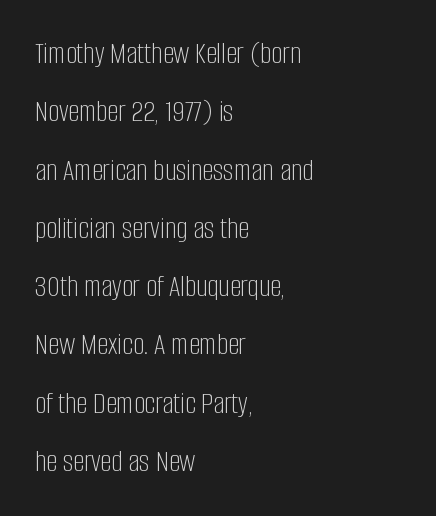
The image shows 31 px light, condensed sans-serif type, upright; set left-aligned, line spacing 1.88x, normal letter spacing, not underlined; low stroke contrast and a large x-height.
